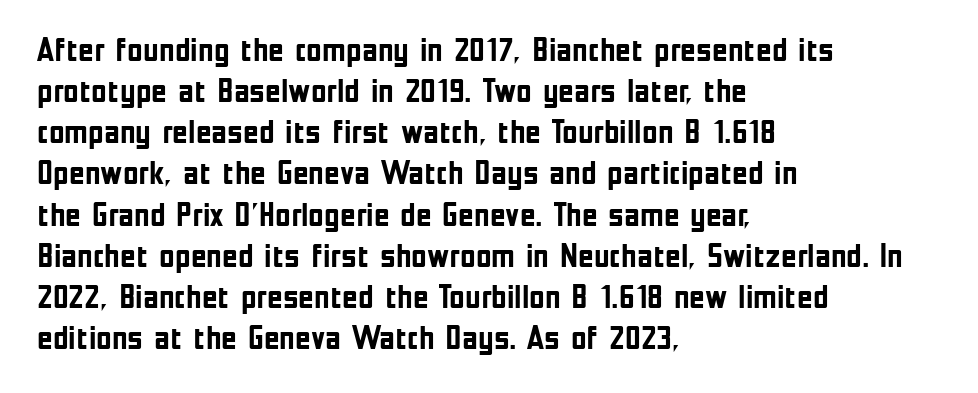
Look at the tracking — it's just the regular setting, nothing added. What weight is shown? A full bold with thick strokes. Unlike italic type, these characters show no tilt at all. Varying glyph widths throughout — classic text-font behaviour. Just letters on the line, the space beneath them empty.
